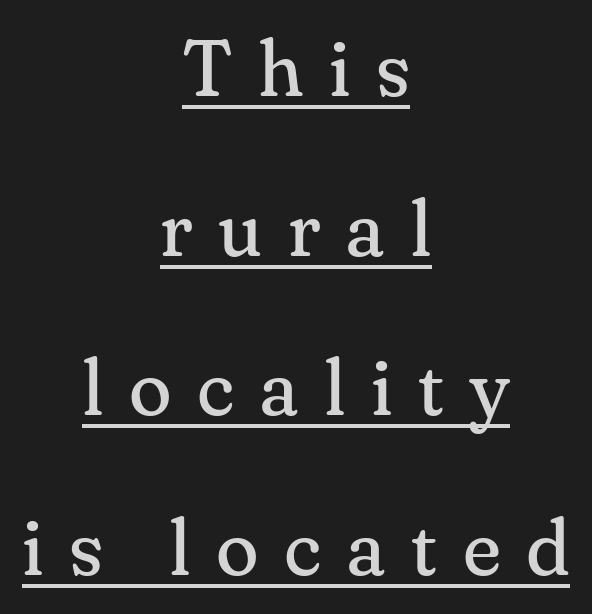
The image shows 79 px regular-weight serif type, upright; set centered, loose line spacing (2.02x), unusually wide letter spacing (+0.32 em), underlined; medium stroke contrast and a small x-height.
